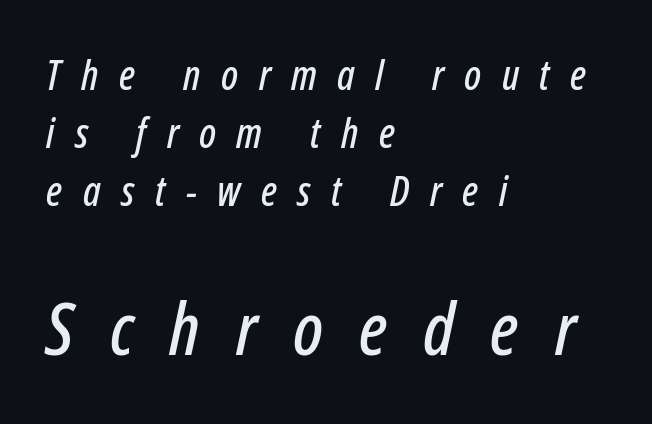
Q: Is the text italic (slanted)? A: Yes, it leans right by about 12 degrees.
Q: Is the text underlined? A: No.
Q: How is the paragraph aligned? A: Left-aligned.
Q: Is the spacing between letters normal or unusually wide? A: Unusually wide.
Q: Is the spacing between lines tight, normal or loose? A: Normal.
Q: Which block of text is set in a larger size, the first (top) or the second (bottom)? A: The second (bottom) one.
Q: Width (condensed, normal, or wide)? A: Condensed.
Q: Stroke contrast? A: Low.
Q: x-height? A: Medium.
Q: Monospaced? A: No.
